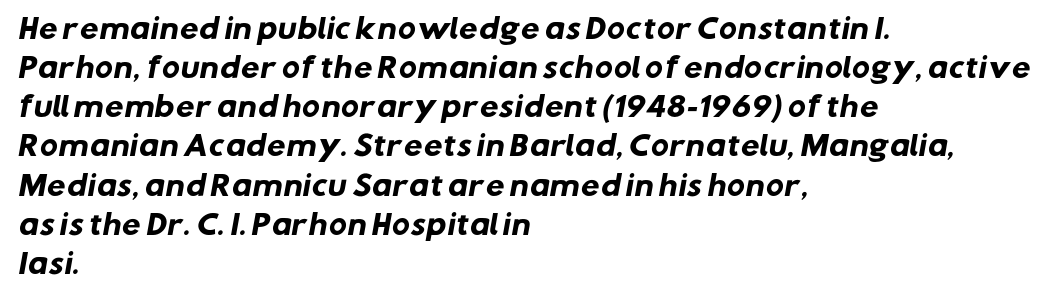
Q: Is the text bold? A: Yes.
Q: Is the text underlined? A: No.
Q: How is the paragraph aligned? A: Left-aligned.
Q: Is the spacing between letters normal or unusually wide? A: Normal.
Q: Is the spacing between lines tight, normal or loose? A: Normal.
